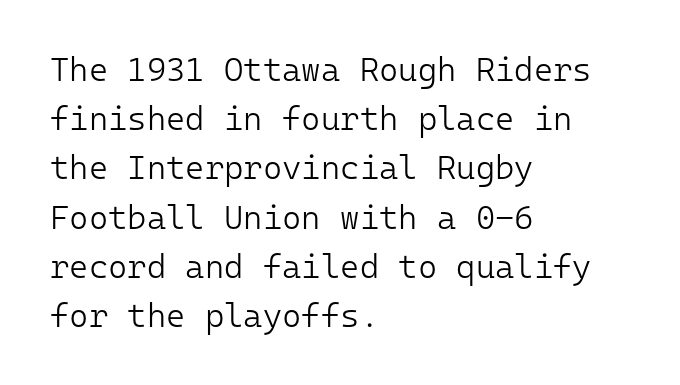
Q: Is the text bold? A: No.
Q: Is the text italic (slanted)? A: No, it is upright.
Q: Is the typeface a serif or a sans-serif typeface? A: Sans-serif.
Q: Is the text underlined? A: No.
Q: How is the paragraph aligned? A: Left-aligned.
Q: Is the spacing between letters normal or unusually wide? A: Normal.
Q: Is the spacing between lines tight, normal or loose? A: Normal.
Q: Width (condensed, normal, or wide)? A: Normal.
Q: Stroke contrast? A: Low.
Q: x-height? A: Medium.
Q: Monospaced? A: Yes.
